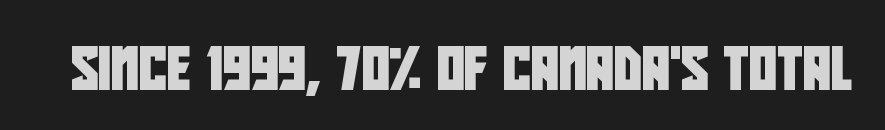
{"serif": "no", "width": "condensed", "stroke_contrast": "low", "x_height": "large", "monospaced": "no", "underline": "no", "letter_spacing": "normal", "letter_spacing_em": 0.0, "glyph_px": 43}
